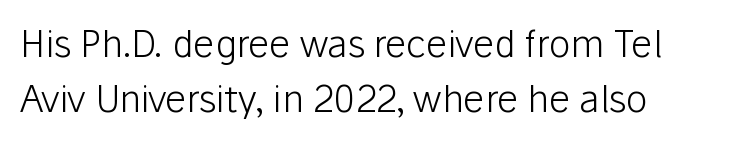
The letters stand upright; this is a roman face. Weight class: somewhere from thin through regular. The ragged edge is on the right, which tells us the setting is flush left. What's the leading like? Ordinary, nothing unusual. A sans-serif font was chosen for this passage. Check the space under the baseline: it is left empty.
